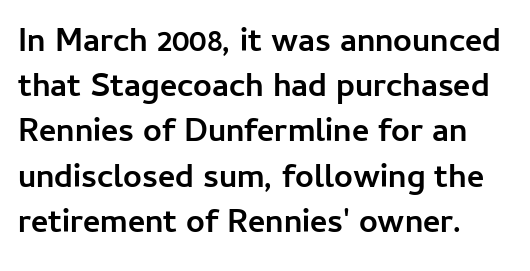
The image shows 33 px semibold sans-serif type, upright; set left-aligned, normal line spacing (1.37x), normal letter spacing, not underlined; low stroke contrast and a medium x-height.
